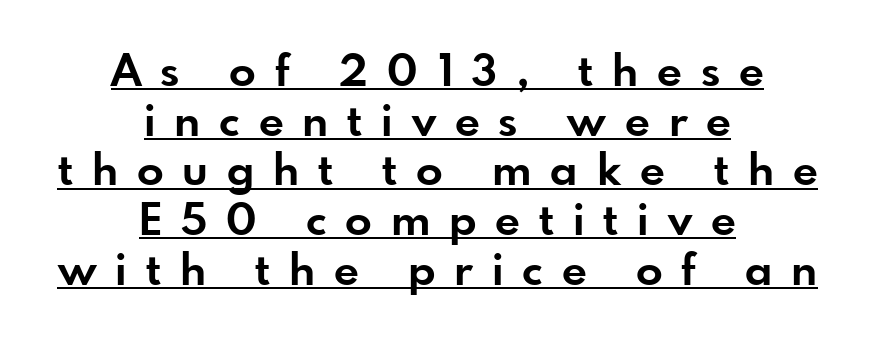
Look at the stroke-to-counter ratio: heavy, a bold. Honestly, the letter spacing is so wide it's the main thing you notice. Spacing verdict: proportional, widths tailored to each character. The letters stand upright; this is a roman face. The glyphs in this specimen are sans serif.
